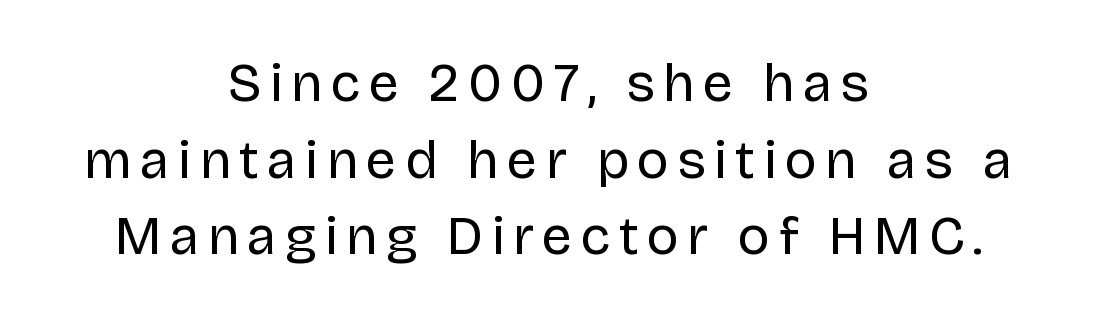
Q: Is the text bold? A: No.
Q: Is the text italic (slanted)? A: No, it is upright.
Q: Is the typeface a serif or a sans-serif typeface? A: Sans-serif.
Q: Is the text underlined? A: No.
Q: How is the paragraph aligned? A: Centered.
Q: Is the spacing between lines tight, normal or loose? A: Normal.
Q: Width (condensed, normal, or wide)? A: Normal.
Q: Stroke contrast? A: Low.
Q: x-height? A: Large.
Q: Monospaced? A: No.
